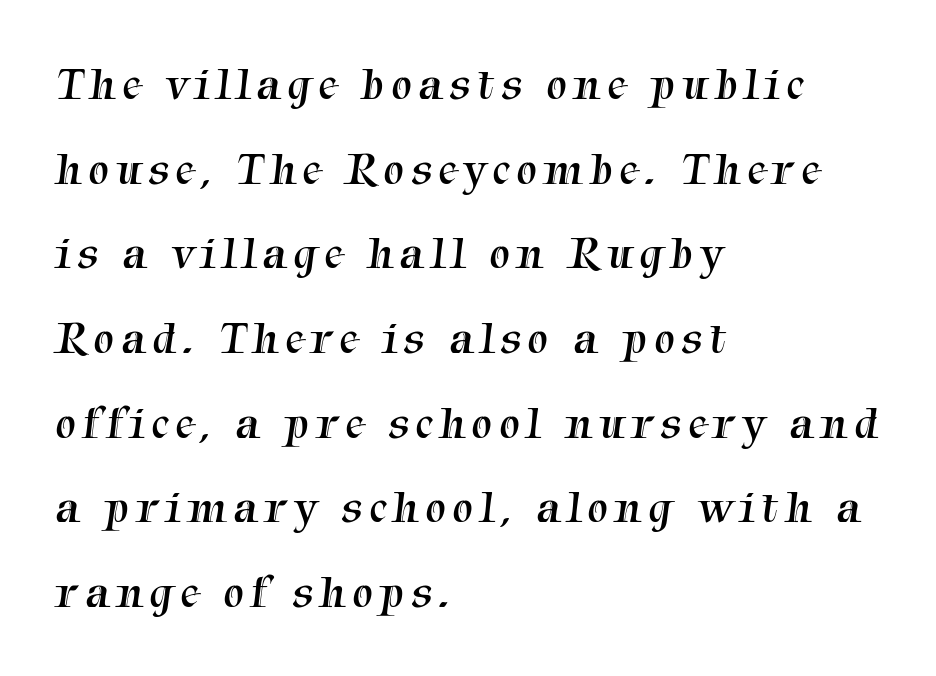
Q: Is the text bold? A: No.
Q: Is the typeface a serif or a sans-serif typeface? A: Serif.
Q: Is the text underlined? A: No.
Q: How is the paragraph aligned? A: Left-aligned.
Q: Width (condensed, normal, or wide)? A: Normal.
Q: Stroke contrast? A: Medium.
Q: x-height? A: Medium.
Q: Monospaced? A: No.
